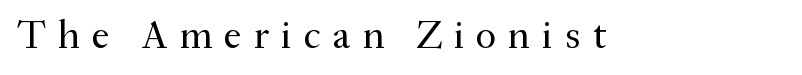
Loose tracking; the words dissolve into strings of separated letters. Looks like regular typesetting: each glyph gets only the width it needs. The letters look calm and open, with moderate or lighter stems. Note: serifs present on the glyphs. A roman cut, with each character standing at attention. Decoration check: the copy has no underline.
